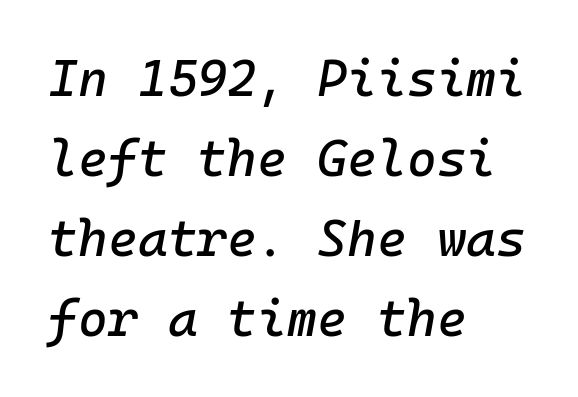
Each line starts at the same left margin while the right side varies. A typesetter would call this zero additional tracking. Each new line begins a customary step beneath the previous one. There's an unmistakable incline to the writing here. Check under the words: just untouched page. You could count columns in this text — the font is strictly monospaced.
